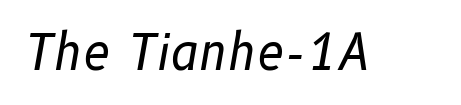
Q: Is the text bold? A: No.
Q: Is the text italic (slanted)? A: Yes, it leans right by about 10 degrees.
Q: Is the text underlined? A: No.
Q: Is the spacing between letters normal or unusually wide? A: Normal.
Q: Width (condensed, normal, or wide)? A: Normal.
Q: Stroke contrast? A: Low.
Q: x-height? A: Medium.
Q: Monospaced? A: No.
